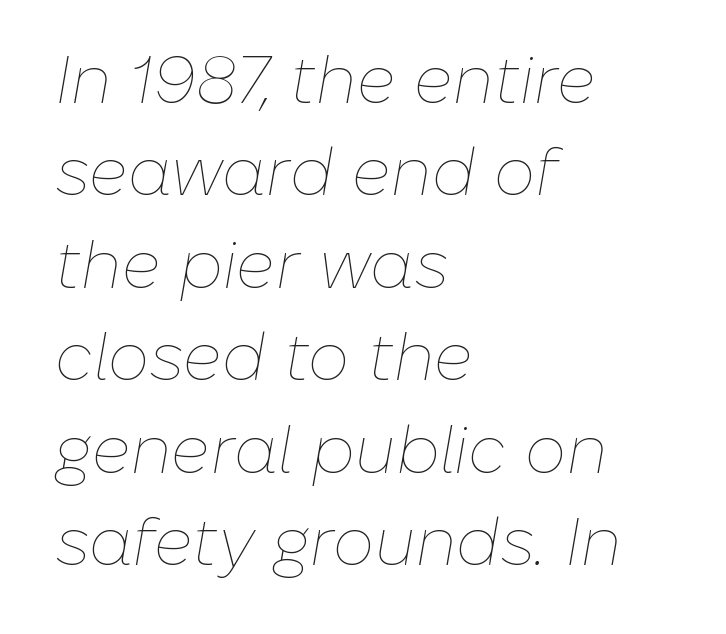
There's an unmistakable incline to the writing here. A typesetter would call this leading conventional body-copy spacing. Stem width sits at or under what a default text font uses. Bare-footed words on every line. Is this a fixed-width face? No — the glyphs have proportional, varying widths. The passage is arranged the way most books set body copy — flush left.
